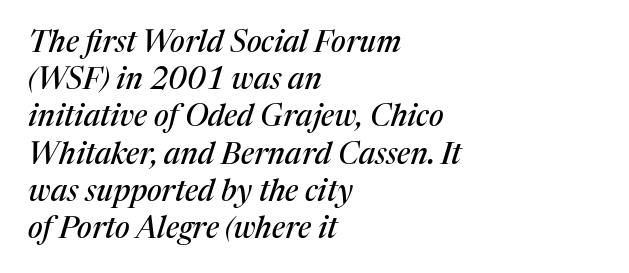
{"serif": "yes", "italic": "yes", "lean": "right", "slant_degrees": 17, "width": "normal", "stroke_contrast": "medium", "x_height": "medium", "monospaced": "no", "underline": "no", "align": "left", "line_spacing_ratio": 1.24, "letter_spacing": "normal", "letter_spacing_em": 0.0, "glyph_px": 30}
